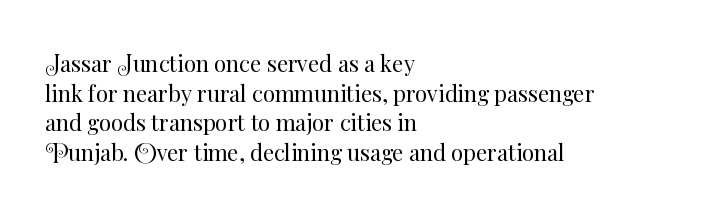
Unmarked baselines from the first word to the last. The designer left line spacing at the default. The rendering anchors every line to the left-hand side. The gaps between neighbouring characters are ordinary and unremarkable. The type sits square on the baseline with zero lean.
